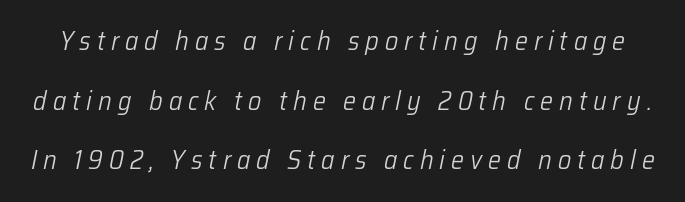
Q: Is the text bold? A: No.
Q: Is the text italic (slanted)? A: Yes, it leans right by about 12 degrees.
Q: Is the text underlined? A: No.
Q: Is the spacing between letters normal or unusually wide? A: Unusually wide.
Q: Is the spacing between lines tight, normal or loose? A: Loose.
